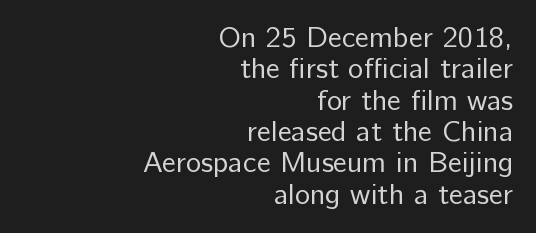
Words appear dense and cohesive because spacing is normal. The strokes are not fattened; the text isn't bold. The characters display no serif detailing; their extremities are plain. Spacing verdict: proportional, widths tailored to each character.
